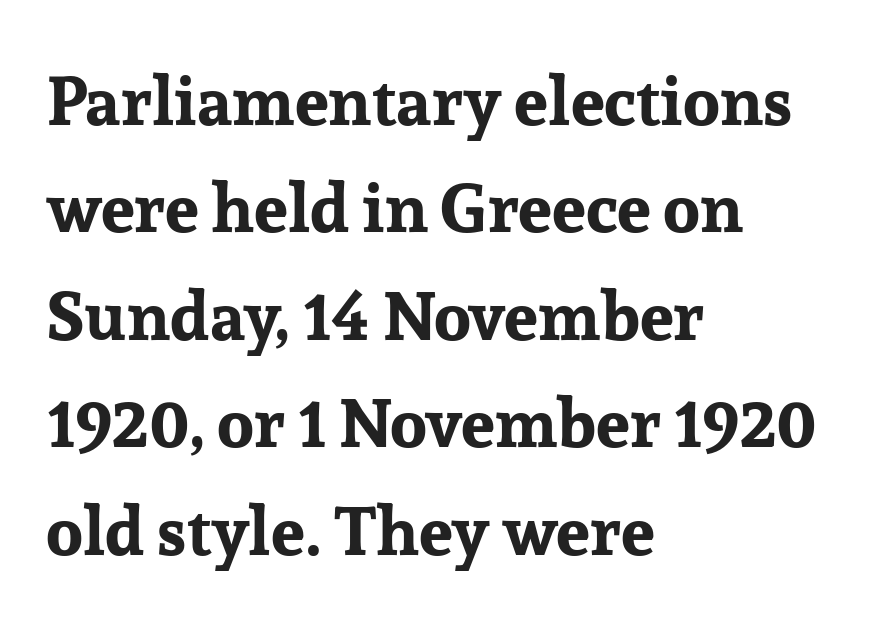
{"serif": "yes", "italic": "no", "bold": "yes", "weight": "bold", "width": "normal", "stroke_contrast": "low", "x_height": "medium", "monospaced": "no", "underline": "no", "align": "left", "line_spacing": "normal", "line_spacing_ratio": 1.58, "letter_spacing": "normal", "letter_spacing_em": 0.0, "glyph_px": 68}
